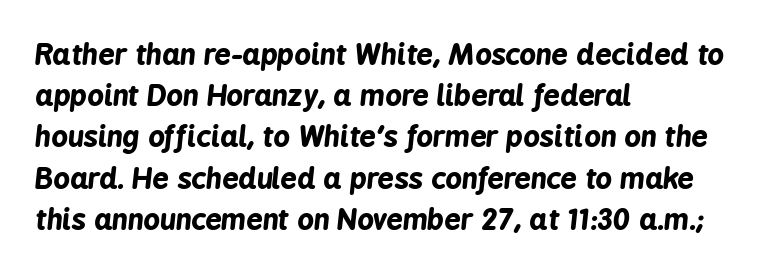
{"italic": "yes", "lean": "right", "slant_degrees": 6, "bold": "yes", "weight": "bold", "width": "condensed", "stroke_contrast": "low", "x_height": "medium", "monospaced": "no", "underline": "no", "align": "left", "line_spacing": "normal", "line_spacing_ratio": 1.42, "letter_spacing": "normal", "letter_spacing_em": 0.0, "glyph_px": 29}
